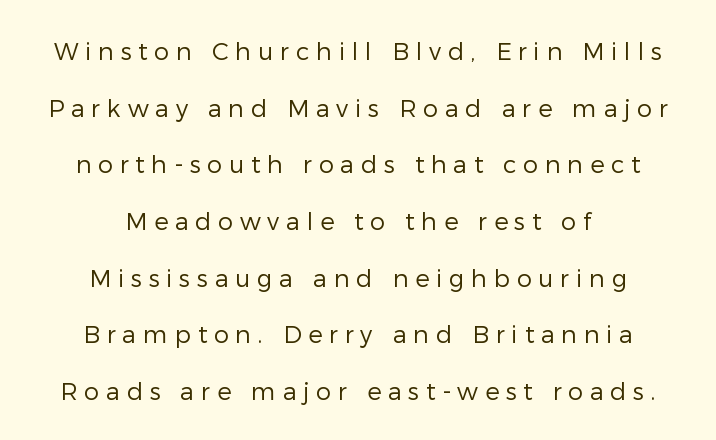
The image shows 24 px text type, upright; set centered, loose line spacing (2.36x), unusually wide letter spacing (+0.28 em), not underlined.
